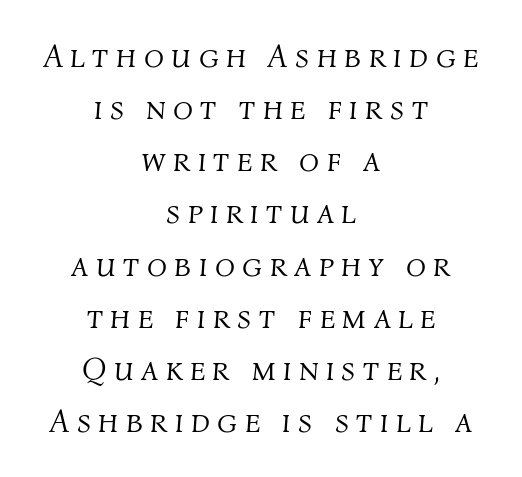
Q: Is the text bold? A: No.
Q: Is the text italic (slanted)? A: Yes, it leans right by about 4 degrees.
Q: Is the text underlined? A: No.
Q: How is the paragraph aligned? A: Centered.
Q: Is the spacing between letters normal or unusually wide? A: Unusually wide.
Q: Is the spacing between lines tight, normal or loose? A: Normal.
Q: Width (condensed, normal, or wide)? A: Normal.
Q: Stroke contrast? A: Medium.
Q: x-height? A: Medium.
Q: Monospaced? A: No.
